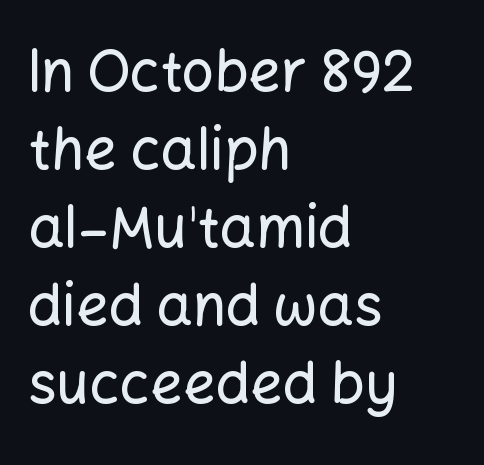
The image shows 57 px sans-serif type, upright; set left-aligned, normal line spacing (1.37x), normal letter spacing, not underlined; low stroke contrast and a medium x-height.
